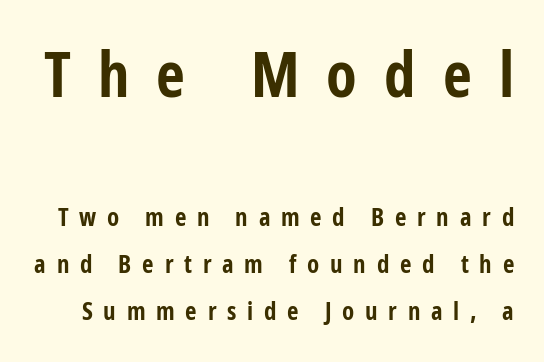
The image shows 63 px bold, condensed sans-serif type, upright; set line spacing 1.88x, unusually wide letter spacing (+0.43 em), not underlined; the first (top) block is 2.52x larger; low stroke contrast and a medium x-height.
